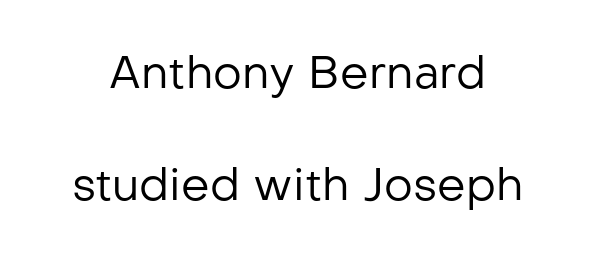
The face used here is rendered with its standard letterfit. Unlike italic type, these characters show no tilt at all. Looks like regular typesetting: each glyph gets only the width it needs. A typesetter would call this leading open, well beyond the default.
